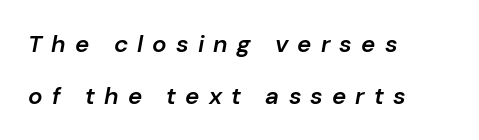
Compared with an ordinary text face, these strokes are moderately heavier — a semibold. The space directly below the letters is spotless. Short and long lines alike share a common starting point at left. The block of text is sparse from top to bottom, with ample space between rows. The letters are slanted; this is an italic face.
